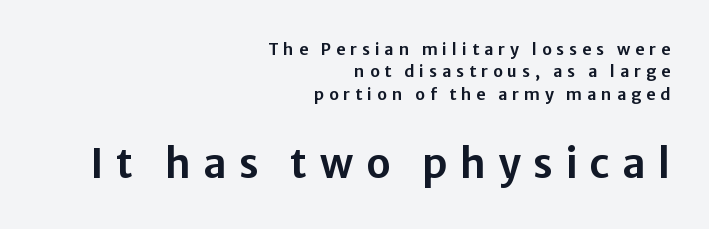
The image shows 40 px sans-serif type, upright; set right-aligned, normal line spacing (1.4x), unusually wide letter spacing (+0.31 em), not underlined; the second (bottom) block is 2.5x larger; low stroke contrast and a medium x-height.
